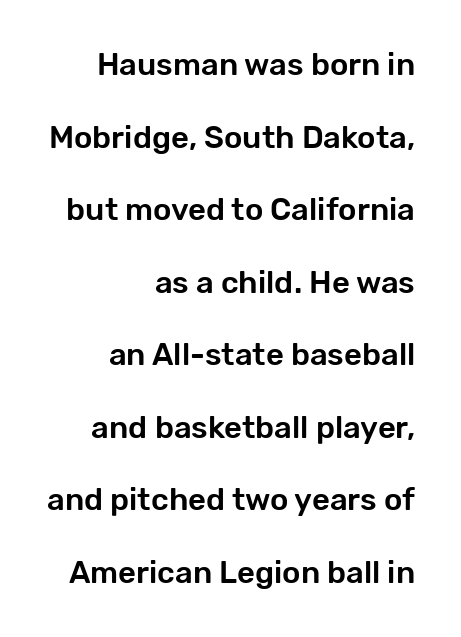
Q: Is the text italic (slanted)? A: No, it is upright.
Q: Is the typeface a serif or a sans-serif typeface? A: Sans-serif.
Q: Is the text underlined? A: No.
Q: How is the paragraph aligned? A: Right-aligned.
Q: Is the spacing between letters normal or unusually wide? A: Normal.
Q: Is the spacing between lines tight, normal or loose? A: Loose.
Q: Width (condensed, normal, or wide)? A: Normal.
Q: Stroke contrast? A: Low.
Q: x-height? A: Medium.
Q: Monospaced? A: No.
